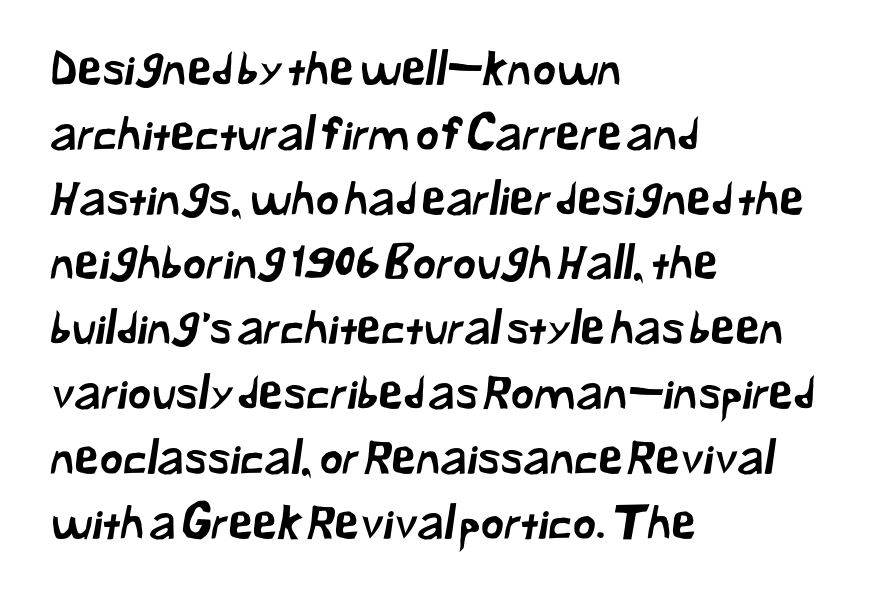
The image shows 45 px sans-serif type; set left-aligned, normal line spacing (1.44x), normal letter spacing, not underlined; low stroke contrast and a medium x-height.
